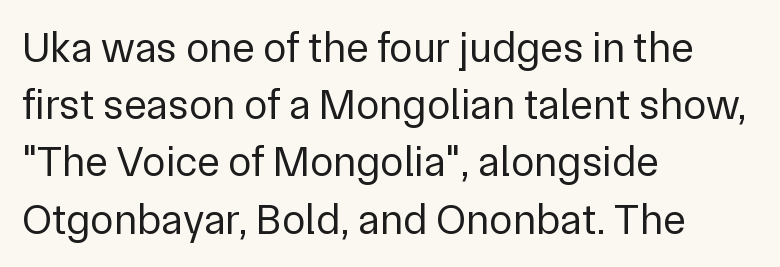
Q: Is the text bold? A: No.
Q: Is the text italic (slanted)? A: No, it is upright.
Q: Is the typeface a serif or a sans-serif typeface? A: Sans-serif.
Q: Is the text underlined? A: No.
Q: How is the paragraph aligned? A: Left-aligned.
Q: Is the spacing between letters normal or unusually wide? A: Normal.
Q: Is the spacing between lines tight, normal or loose? A: Normal.
Q: Width (condensed, normal, or wide)? A: Normal.
Q: Stroke contrast? A: Low.
Q: x-height? A: Medium.
Q: Monospaced? A: No.
